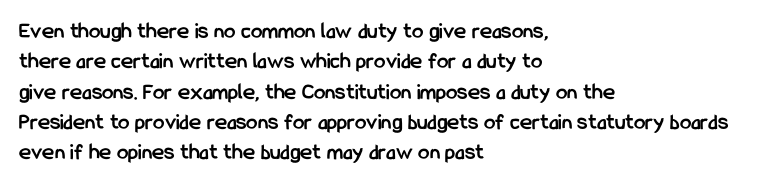
The image shows 23 px bold type, upright; set left-aligned, normal line spacing (1.32x), normal letter spacing, not underlined.
